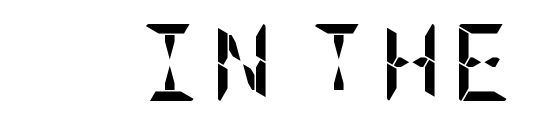
Posture: upright roman. Look at the bottom of the vertical strokes: they stop flat, with no serifs. Has an underline been added? It has not. A full-strength bold gives these letters their thick strokes.
